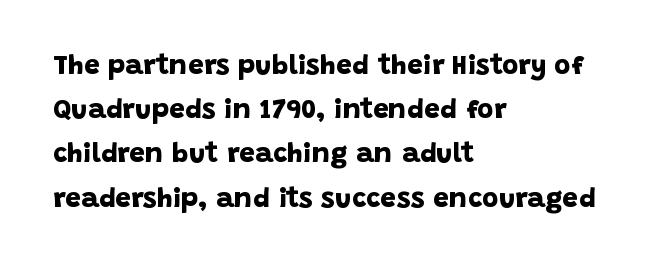
Q: Is the text bold? A: Yes.
Q: Is the typeface a serif or a sans-serif typeface? A: Sans-serif.
Q: Is the text underlined? A: No.
Q: How is the paragraph aligned? A: Left-aligned.
Q: Is the spacing between letters normal or unusually wide? A: Normal.
Q: Is the spacing between lines tight, normal or loose? A: Normal.
Q: Width (condensed, normal, or wide)? A: Normal.
Q: Stroke contrast? A: Low.
Q: x-height? A: Large.
Q: Monospaced? A: No.
